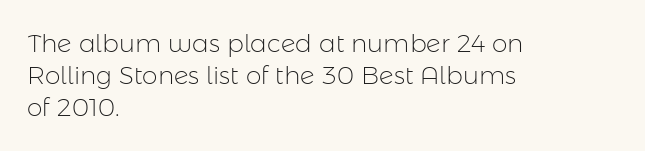
Q: Is the text bold? A: No.
Q: Is the text italic (slanted)? A: No, it is upright.
Q: Is the text underlined? A: No.
Q: How is the paragraph aligned? A: Left-aligned.
Q: Is the spacing between letters normal or unusually wide? A: Normal.
Q: Is the spacing between lines tight, normal or loose? A: Normal.
